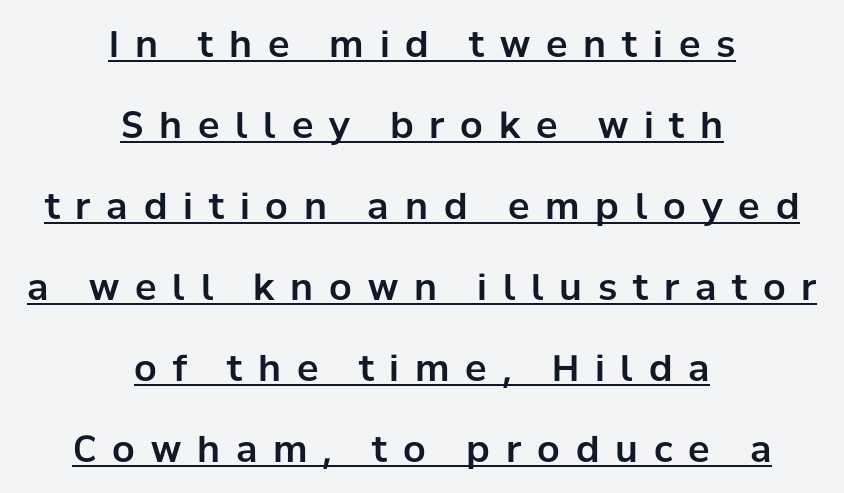
The image shows 36 px sans-serif type, upright; set centered, loose line spacing (2.25x), unusually wide letter spacing (+0.44 em), underlined; low stroke contrast and a medium x-height.
